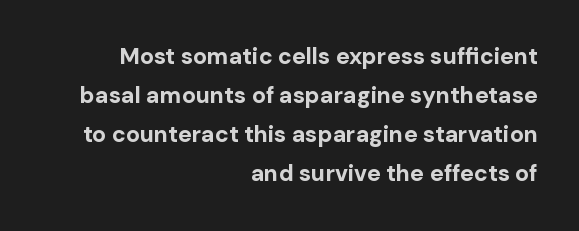
{"italic": "no", "bold": "yes", "underline": "no", "align": "right", "line_spacing": "normal", "line_spacing_ratio": 1.7, "letter_spacing": "normal", "letter_spacing_em": 0.0, "glyph_px": 23}
